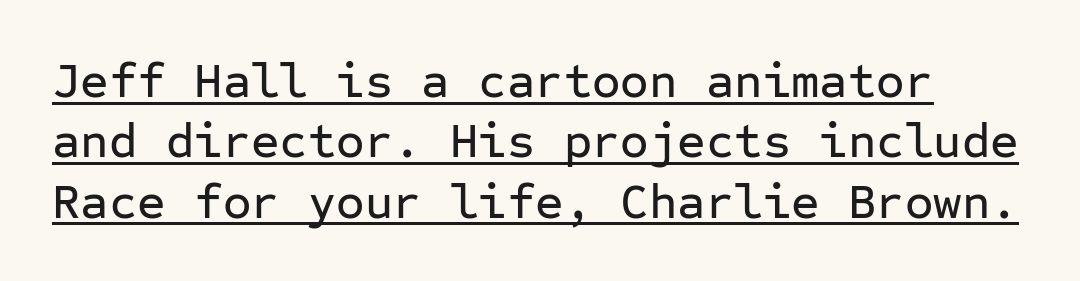
The image shows 49 px sans-serif type, upright, monospaced; set line spacing 1.23x, normal letter spacing, underlined; low stroke contrast and a medium x-height.
